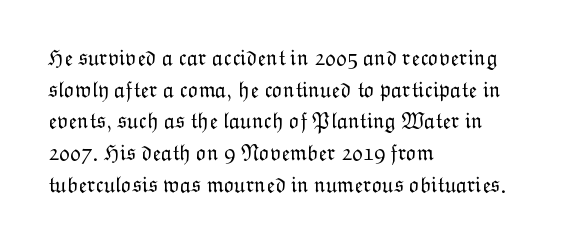
Q: Is the text bold? A: No.
Q: Is the text italic (slanted)? A: No, it is upright.
Q: Is the text underlined? A: No.
Q: How is the paragraph aligned? A: Left-aligned.
Q: Is the spacing between letters normal or unusually wide? A: Normal.
Q: Is the spacing between lines tight, normal or loose? A: Normal.
